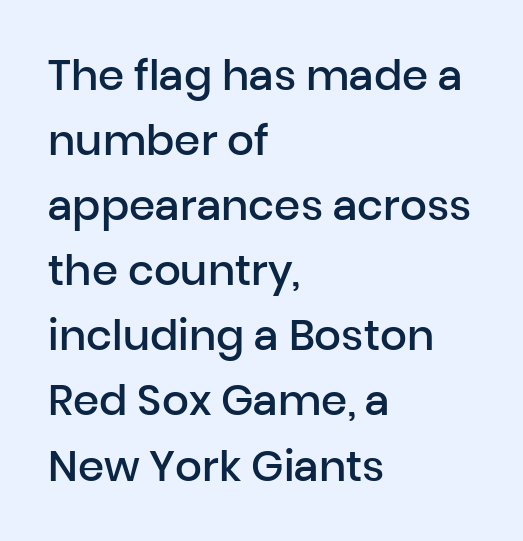
The image shows 42 px semibold sans-serif type, upright; set left-aligned, normal line spacing (1.55x), normal letter spacing, not underlined; low stroke contrast and a medium x-height.
